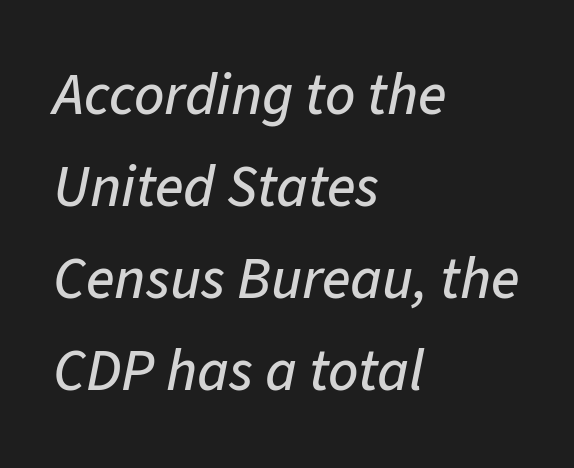
Q: Is the text italic (slanted)? A: Yes, it leans right by about 11 degrees.
Q: Is the text underlined? A: No.
Q: How is the paragraph aligned? A: Left-aligned.
Q: Is the spacing between letters normal or unusually wide? A: Normal.
Q: Is the spacing between lines tight, normal or loose? A: Normal.
Q: Width (condensed, normal, or wide)? A: Normal.
Q: Stroke contrast? A: Low.
Q: x-height? A: Medium.
Q: Monospaced? A: No.
